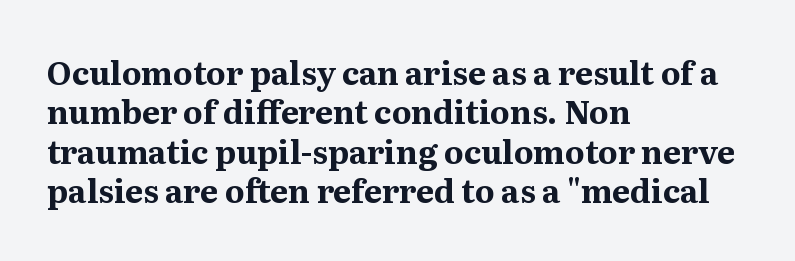
The image shows 32 px bold serif type, upright; set left-aligned, line spacing 1.23x, normal letter spacing, not underlined; medium stroke contrast and a medium x-height.
